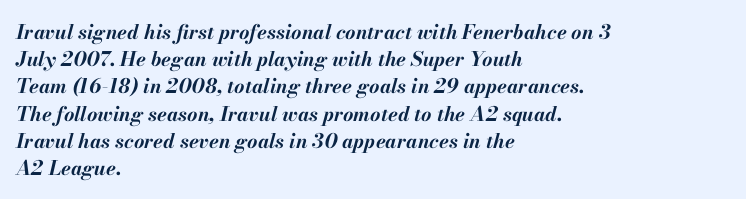
{"italic": "yes", "lean": "right", "slant_degrees": 13, "bold": "yes", "underline": "no", "align": "left", "line_spacing": "normal", "line_spacing_ratio": 1.36, "letter_spacing": "normal", "letter_spacing_em": 0.0, "glyph_px": 20}
